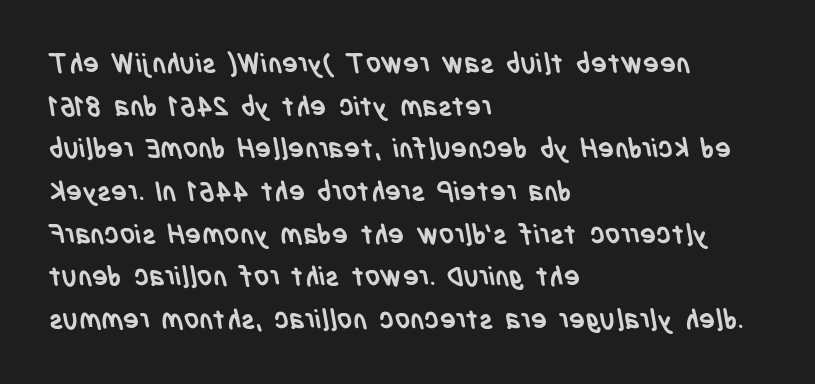
Q: Is the text bold? A: Yes.
Q: Is the text underlined? A: No.
Q: How is the paragraph aligned? A: Left-aligned.
Q: Is the spacing between letters normal or unusually wide? A: Normal.
Q: Is the spacing between lines tight, normal or loose? A: Normal.
